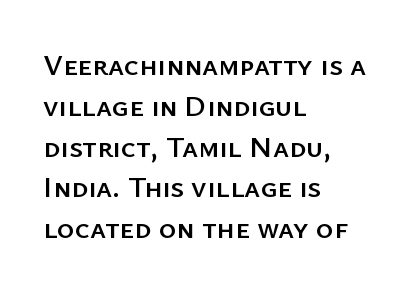
The image shows 30 px sans-serif type, upright; set left-aligned, normal line spacing (1.36x), normal letter spacing, not underlined; low stroke contrast and a medium x-height.
